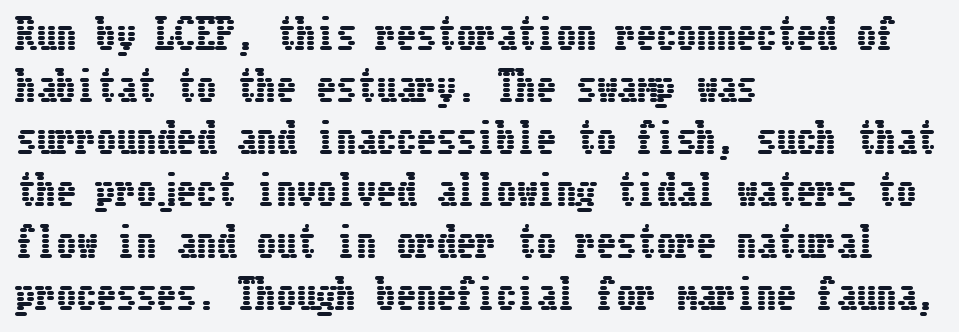
{"italic": "no", "width": "condensed", "stroke_contrast": "low", "x_height": "medium", "underline": "no", "align": "left", "line_spacing": "normal", "line_spacing_ratio": 1.3, "letter_spacing": "normal", "letter_spacing_em": 0.0, "glyph_px": 40}
